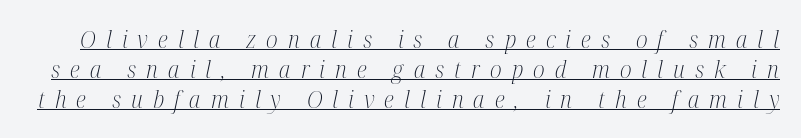
{"italic": "yes", "lean": "right", "slant_degrees": 12, "bold": "no", "underline": "yes", "line_spacing": "normal", "line_spacing_ratio": 1.25, "letter_spacing": "wide", "letter_spacing_em": 0.42, "glyph_px": 24}
